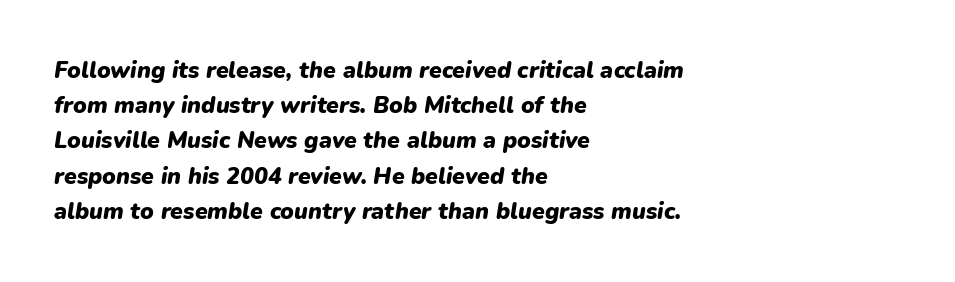
Q: Is the text bold? A: Yes.
Q: Is the text italic (slanted)? A: Yes, it leans right by about 9 degrees.
Q: Is the text underlined? A: No.
Q: How is the paragraph aligned? A: Left-aligned.
Q: Is the spacing between letters normal or unusually wide? A: Normal.
Q: Is the spacing between lines tight, normal or loose? A: Normal.
